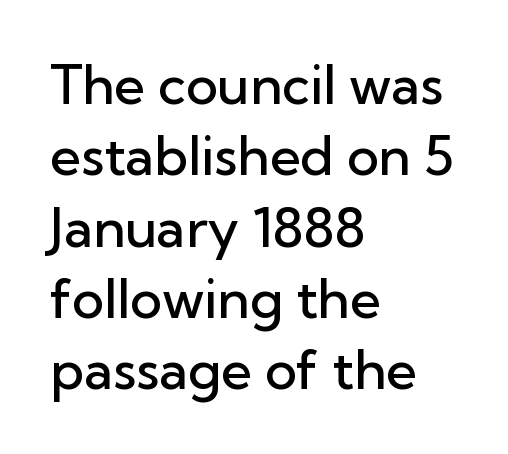
The image shows 54 px semibold sans-serif type, upright; set left-aligned, normal line spacing (1.32x), normal letter spacing, not underlined; low stroke contrast and a medium x-height.
